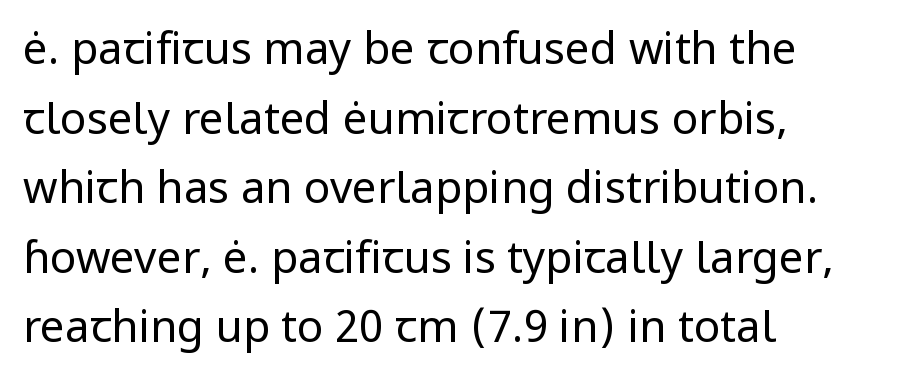
It's the straight-up-and-down kind of type. Examine the stroke ends and you'll find no serifs. Just letters on the line, the space beneath them empty. These lines keep a tight, regular rhythm from letter to letter.
